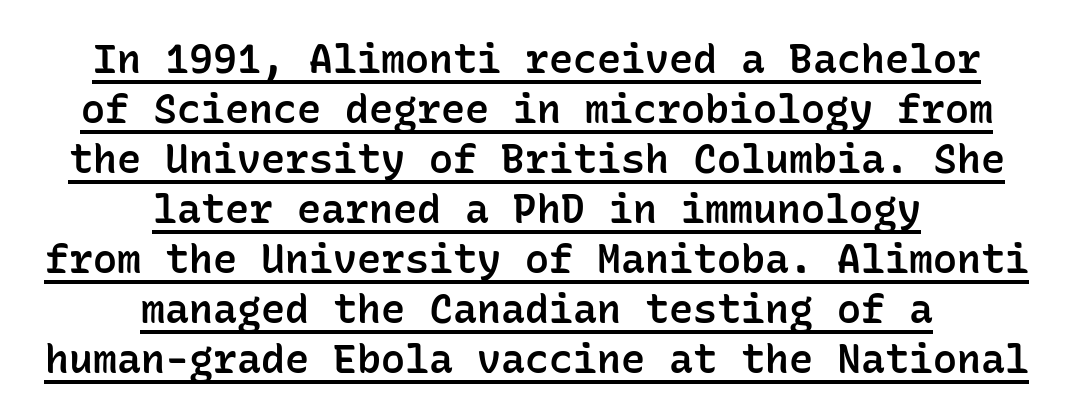
The rendering uses typewriter-style spacing with identical character cells. The paragraph shown floats in the horizontal middle. The letterforms sit shoulder to shoulder at normal distance. The string is rendered with underlining switched on. In terms of posture, this sample is upright. Serif or sans? Sans — the stroke terminals are bare.
